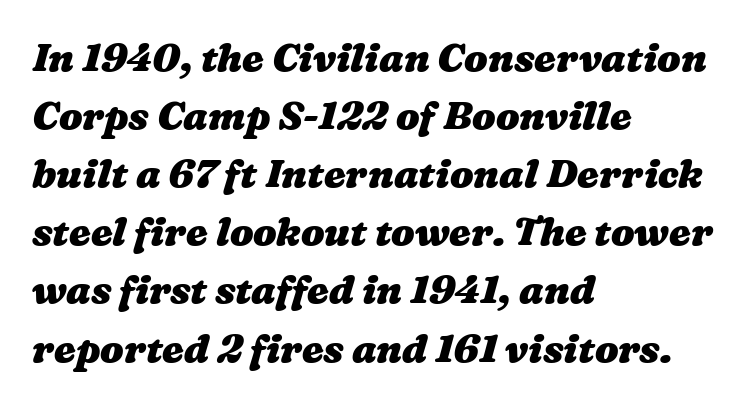
Q: Is the text bold? A: Yes.
Q: Is the text underlined? A: No.
Q: How is the paragraph aligned? A: Left-aligned.
Q: Is the spacing between letters normal or unusually wide? A: Normal.
Q: Is the spacing between lines tight, normal or loose? A: Normal.
Q: Width (condensed, normal, or wide)? A: Wide.
Q: Stroke contrast? A: Medium.
Q: x-height? A: Medium.
Q: Monospaced? A: No.
